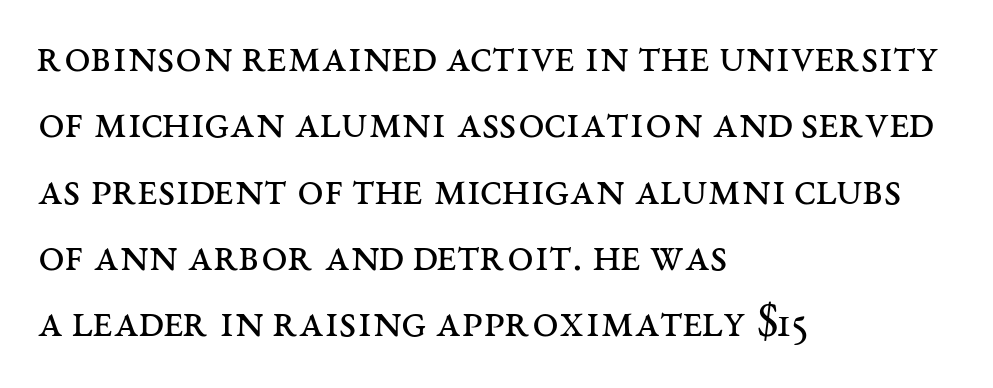
Q: Is the text bold? A: No.
Q: Is the text italic (slanted)? A: No, it is upright.
Q: Is the typeface a serif or a sans-serif typeface? A: Serif.
Q: Is the text underlined? A: No.
Q: How is the paragraph aligned? A: Left-aligned.
Q: Is the spacing between letters normal or unusually wide? A: Normal.
Q: Is the spacing between lines tight, normal or loose? A: Normal.
Q: Width (condensed, normal, or wide)? A: Wide.
Q: Stroke contrast? A: Medium.
Q: x-height? A: Large.
Q: Monospaced? A: No.
